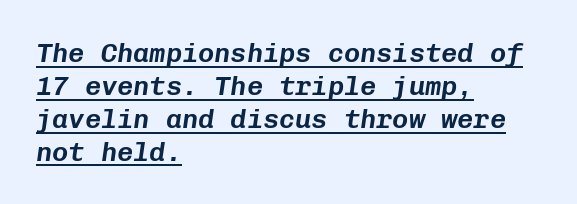
The image shows 27 px text type, italic (leaning right); set left-aligned, line spacing 1.22x, normal letter spacing, underlined.
